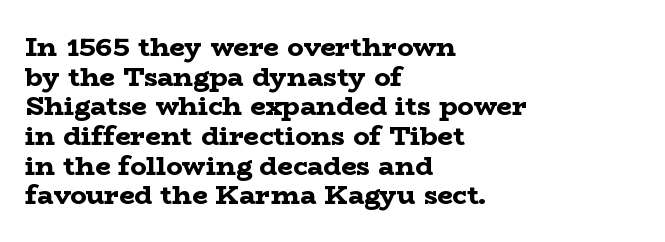
Q: Is the text bold? A: Yes.
Q: Is the text italic (slanted)? A: No, it is upright.
Q: Is the text underlined? A: No.
Q: How is the paragraph aligned? A: Left-aligned.
Q: Is the spacing between letters normal or unusually wide? A: Normal.
Q: Is the spacing between lines tight, normal or loose? A: Tight.
